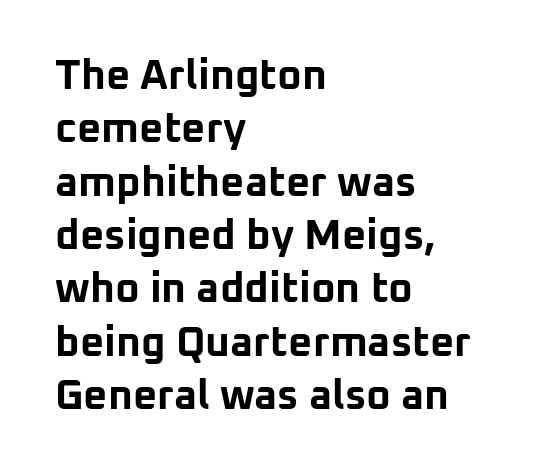
{"serif": "no", "italic": "no", "bold": "yes", "weight": "bold", "width": "normal", "stroke_contrast": "low", "x_height": "medium", "monospaced": "no", "underline": "no", "align": "left", "line_spacing": "normal", "line_spacing_ratio": 1.27, "letter_spacing": "normal", "letter_spacing_em": 0.0, "glyph_px": 42}
